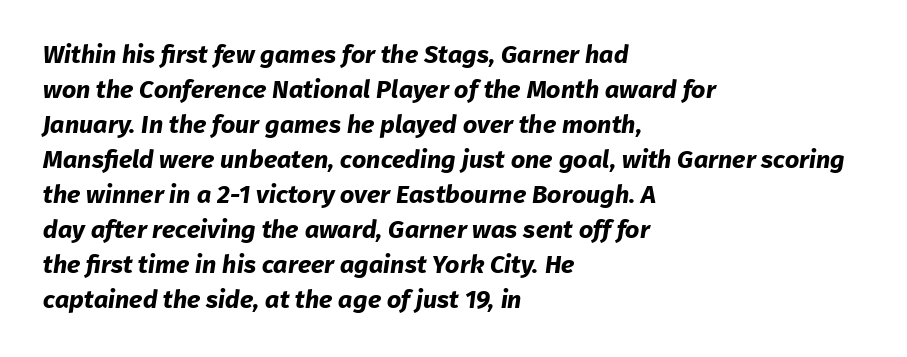
Vertically, the passage feels balanced, rows spaced as you'd expect. Each glyph is drawn with heavy, bold strokes. A classic flush-left, rag-right setting is used for this passage. The specimen omits any rule beneath the text block's lines.
